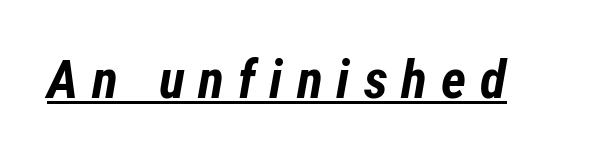
Q: Is the text bold? A: Yes.
Q: Is the text italic (slanted)? A: Yes, it leans right by about 12 degrees.
Q: Is the text underlined? A: Yes.
Q: Is the spacing between letters normal or unusually wide? A: Unusually wide.
Q: Width (condensed, normal, or wide)? A: Condensed.
Q: Stroke contrast? A: Low.
Q: x-height? A: Medium.
Q: Monospaced? A: No.
